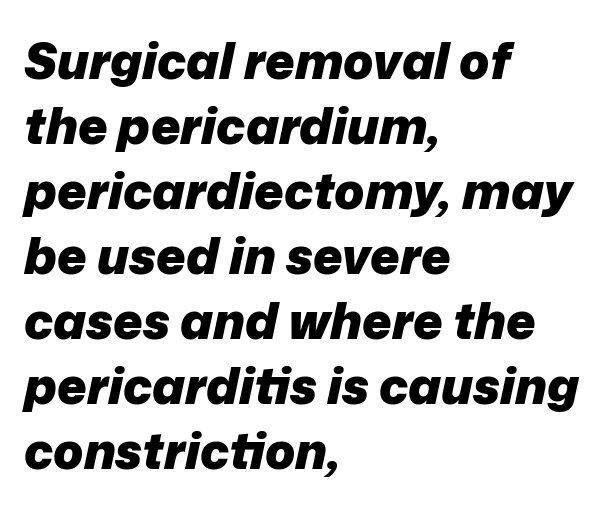
You could not count columns in this text — the font is proportionally spaced. Compared with typical paragraphs, the rows here are spaced about the same. In terms of posture, this sample is oblique. If you drew a ruler down the left edge, every line would touch it.
